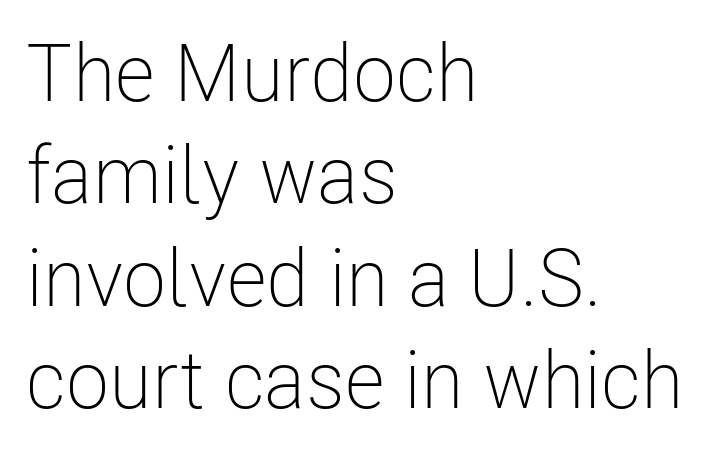
The face used here is proportionally spaced, like ordinary book or web type. Each new line begins a customary step beneath the previous one. The passage shown is typeset with a sans-serif family. Notice how the passage keeps a crisp vertical edge on the left only.
